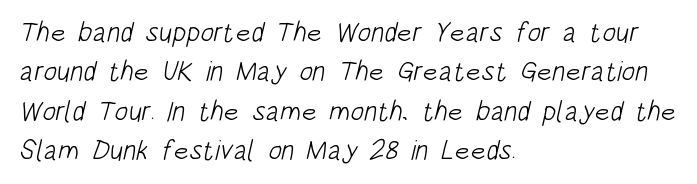
Short and long lines alike share a common starting point at left. Tracking here is standard; glyphs follow each other at the usual distance. The letters advance in unequal steps, a hallmark of proportional type. Vertical stems look standard width or narrower in stroke.
